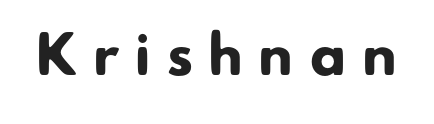
{"serif": "no", "bold": "yes", "weight": "heavy", "width": "normal", "stroke_contrast": "low", "x_height": "small", "monospaced": "no", "underline": "no", "letter_spacing": "wide", "letter_spacing_em": 0.3, "glyph_px": 52}
